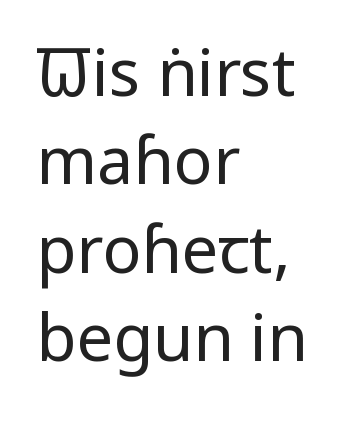
Q: Is the text bold? A: No.
Q: Is the text italic (slanted)? A: No, it is upright.
Q: Is the typeface a serif or a sans-serif typeface? A: Sans-serif.
Q: Is the text underlined? A: No.
Q: How is the paragraph aligned? A: Left-aligned.
Q: Is the spacing between letters normal or unusually wide? A: Normal.
Q: Is the spacing between lines tight, normal or loose? A: Normal.
Q: Width (condensed, normal, or wide)? A: Condensed.
Q: Stroke contrast? A: Low.
Q: x-height? A: Large.
Q: Monospaced? A: No.
